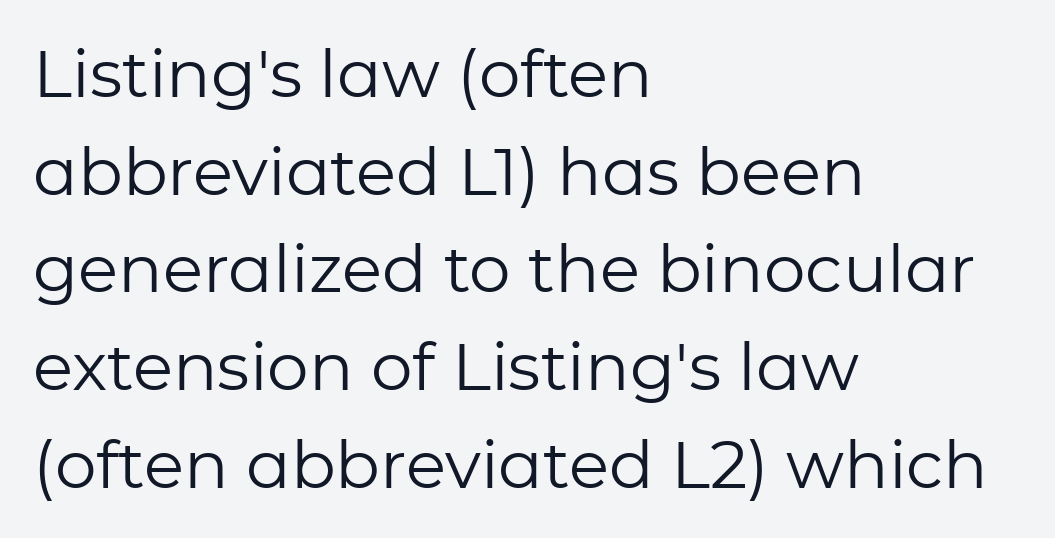
The image shows 66 px regular-weight sans-serif type, upright; set left-aligned, normal line spacing (1.48x), normal letter spacing, not underlined; low stroke contrast and a medium x-height.
